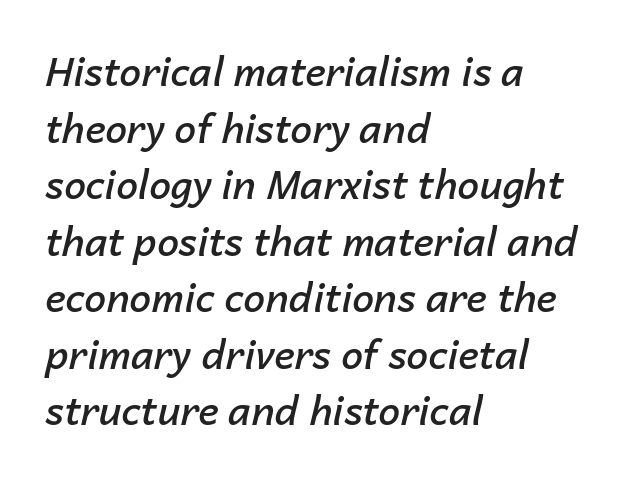
{"italic": "yes", "lean": "right", "slant_degrees": 14, "bold": "semi", "weight": "semibold", "width": "normal", "stroke_contrast": "low", "x_height": "medium", "monospaced": "no", "underline": "no", "align": "left", "line_spacing": "normal", "line_spacing_ratio": 1.45, "letter_spacing": "normal", "letter_spacing_em": 0.0, "glyph_px": 39}
